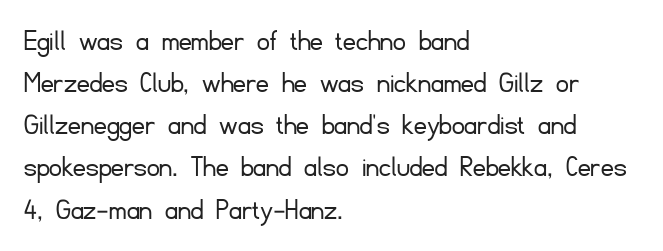
The image shows 31 px light sans-serif type, upright; set left-aligned, normal line spacing (1.36x), normal letter spacing, not underlined; low stroke contrast and a small x-height.
